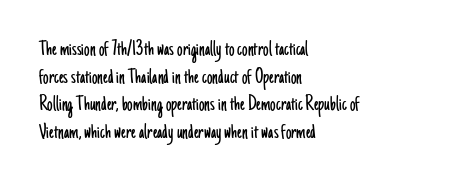
The typeface has the unassuming heft of standard copy or less. Vertical strokes here are truly vertical. A clean baseline with only descenders dipping below it. Default kerning and tracking; the words read as compact shapes.
